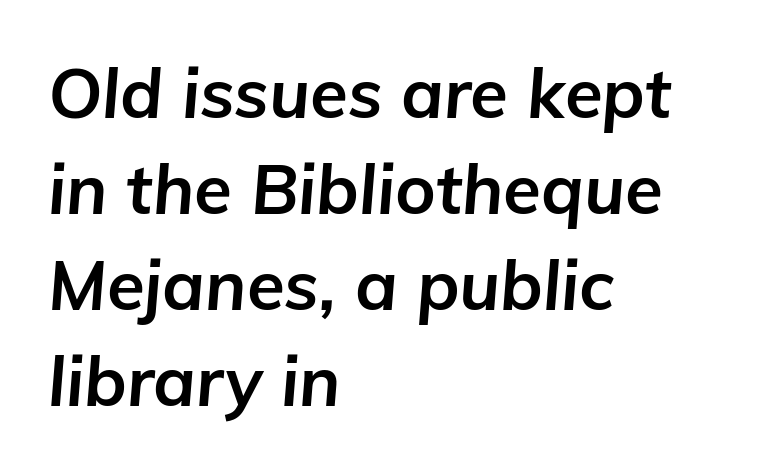
{"italic": "yes", "lean": "right", "slant_degrees": 5, "bold": "yes", "weight": "bold", "width": "normal", "stroke_contrast": "low", "x_height": "medium", "monospaced": "no", "underline": "no", "align": "left", "line_spacing": "normal", "line_spacing_ratio": 1.39, "letter_spacing": "normal", "letter_spacing_em": 0.0, "glyph_px": 69}
